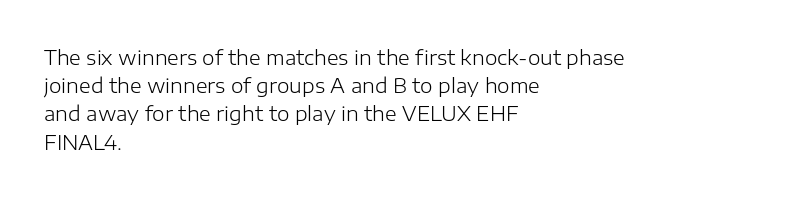
{"italic": "no", "bold": "no", "underline": "no", "align": "left", "line_spacing": "normal", "line_spacing_ratio": 1.41, "letter_spacing": "normal", "letter_spacing_em": 0.0, "glyph_px": 20}
